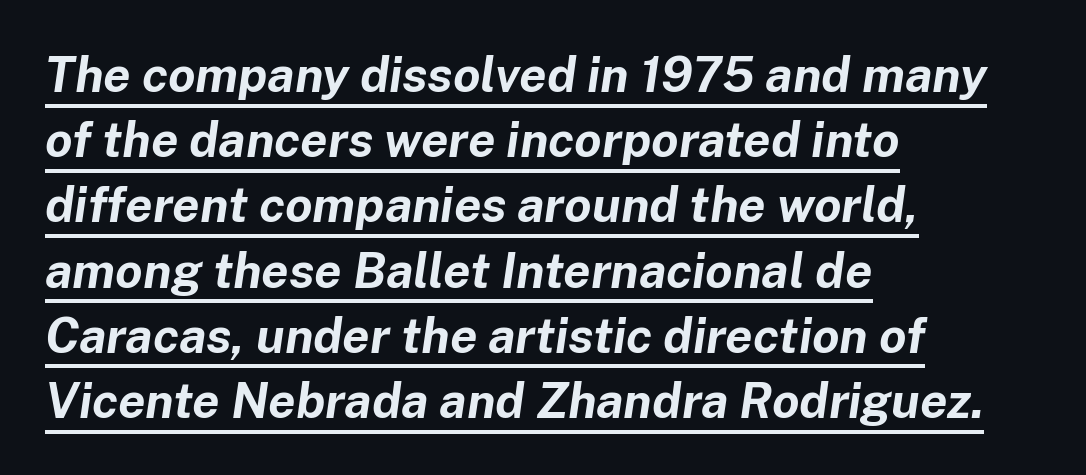
The image shows 49 px bold type, italic (leaning right); set left-aligned, normal line spacing (1.33x), normal letter spacing, underlined; low stroke contrast and a medium x-height.
